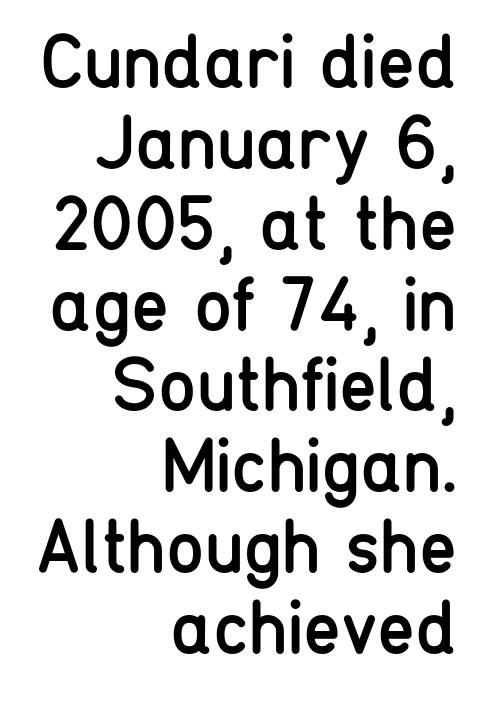
Q: Is the text bold? A: No.
Q: Is the text italic (slanted)? A: No, it is upright.
Q: Is the typeface a serif or a sans-serif typeface? A: Sans-serif.
Q: Is the text underlined? A: No.
Q: How is the paragraph aligned? A: Right-aligned.
Q: Is the spacing between letters normal or unusually wide? A: Normal.
Q: Is the spacing between lines tight, normal or loose? A: Tight.
Q: Width (condensed, normal, or wide)? A: Condensed.
Q: Stroke contrast? A: Low.
Q: x-height? A: Medium.
Q: Monospaced? A: No.
